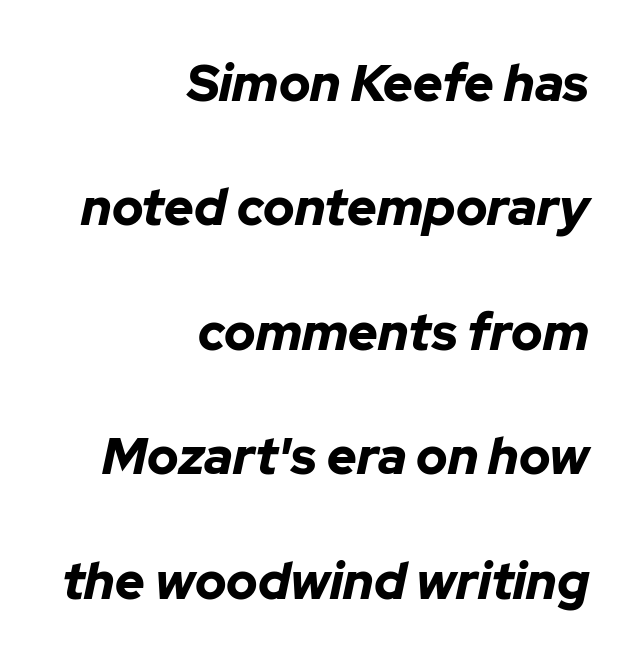
The image shows 51 px bold type, italic (leaning right); set right-aligned, loose line spacing (2.44x), normal letter spacing, not underlined; low stroke contrast and a medium x-height.
